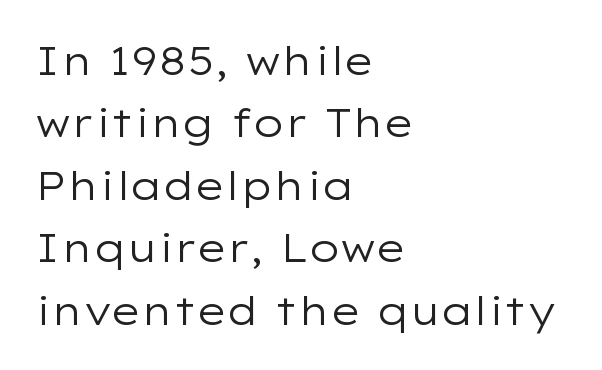
{"serif": "no", "italic": "no", "bold": "no", "weight": "regular", "width": "wide", "stroke_contrast": "low", "x_height": "medium", "monospaced": "no", "underline": "no", "align": "left", "line_spacing": "normal", "line_spacing_ratio": 1.56, "letter_spacing": "normal", "letter_spacing_em": 0.0, "glyph_px": 40}
